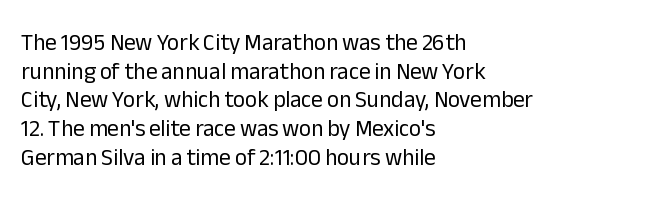
The image shows 23 px text type, upright; set left-aligned, normal line spacing (1.25x), normal letter spacing, not underlined.
